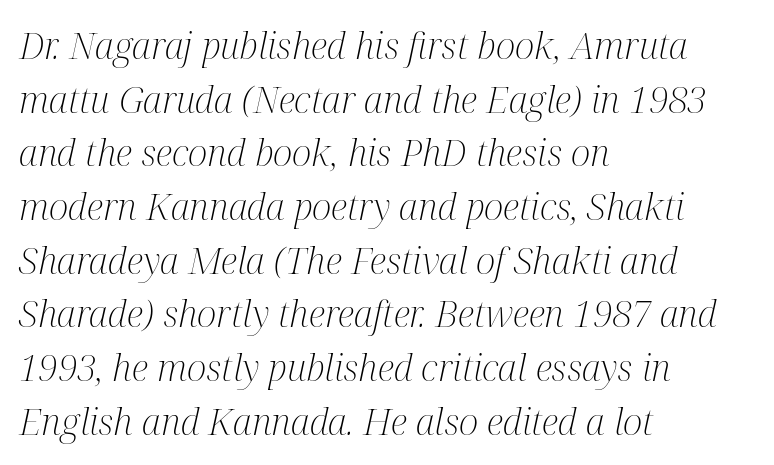
{"serif": "yes", "italic": "yes", "lean": "right", "slant_degrees": 12, "bold": "no", "weight": "light", "width": "condensed", "stroke_contrast": "medium", "x_height": "medium", "monospaced": "no", "underline": "no", "align": "left", "line_spacing": "normal", "line_spacing_ratio": 1.45, "letter_spacing": "normal", "letter_spacing_em": 0.0, "glyph_px": 37}
